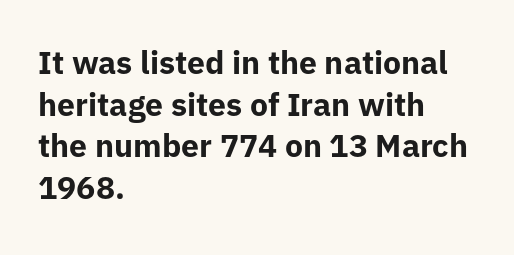
The image shows 32 px bold sans-serif type, upright; set left-aligned, normal line spacing (1.3x), normal letter spacing, not underlined; low stroke contrast and a medium x-height.
